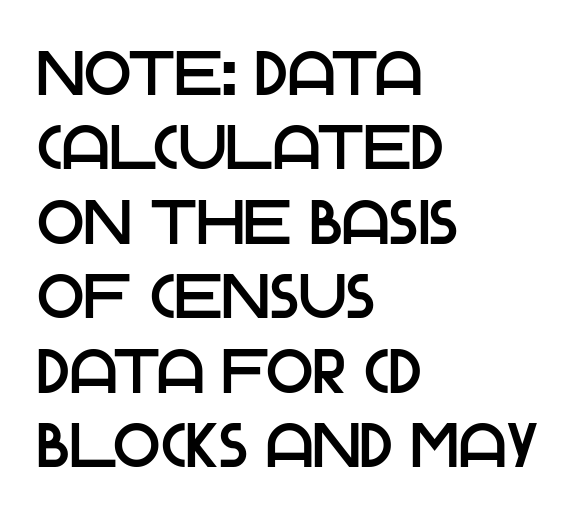
Rendered with straight, roman letterforms. If you drew a ruler down the left edge, every line would touch it. The passage shown has conventional tracking throughout. Spacing verdict: proportional, widths tailored to each character.
